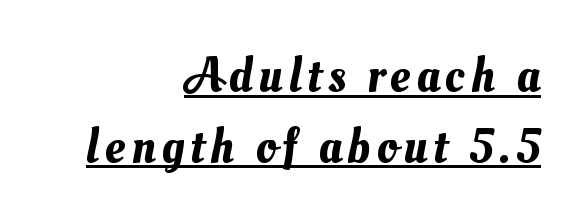
The image shows 49 px text type; set right-aligned, normal line spacing (1.44x), underlined; medium stroke contrast and a small x-height.
